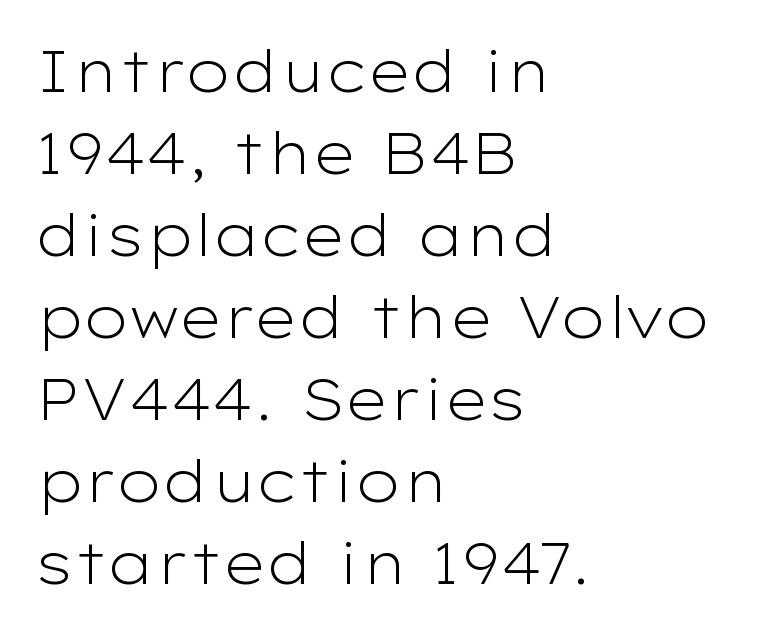
Q: Is the text bold? A: No.
Q: Is the text italic (slanted)? A: No, it is upright.
Q: Is the typeface a serif or a sans-serif typeface? A: Sans-serif.
Q: Is the text underlined? A: No.
Q: How is the paragraph aligned? A: Left-aligned.
Q: Is the spacing between letters normal or unusually wide? A: Normal.
Q: Is the spacing between lines tight, normal or loose? A: Normal.
Q: Width (condensed, normal, or wide)? A: Wide.
Q: Stroke contrast? A: Low.
Q: x-height? A: Medium.
Q: Monospaced? A: No.
